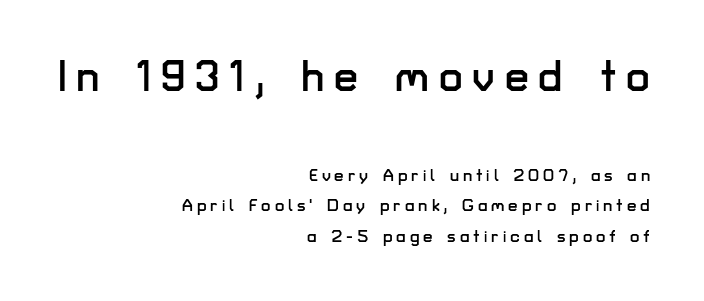
In CSS terms this would be text-align: right. The letters stand straight up with perfectly vertical stems. Looks like regular typesetting: each glyph gets only the width it needs. The designer went with a sans here, leaving each stem footless. This rendering widens character spacing well past its baseline value.
